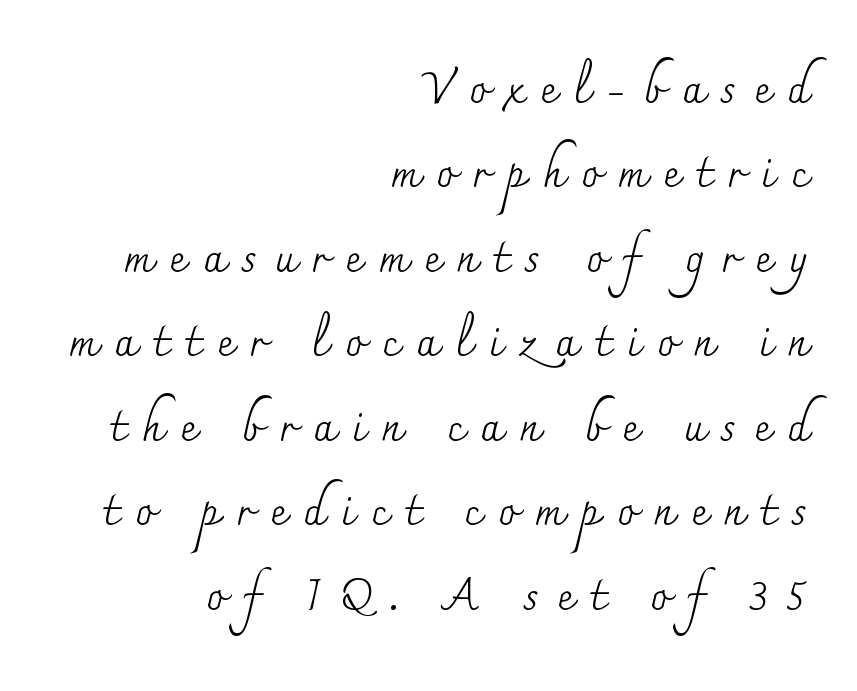
Successive baselines arrive slowly, with a big drop between each. Proportional: the letters do not fall into vertical columns. Letter spacing: wide.
